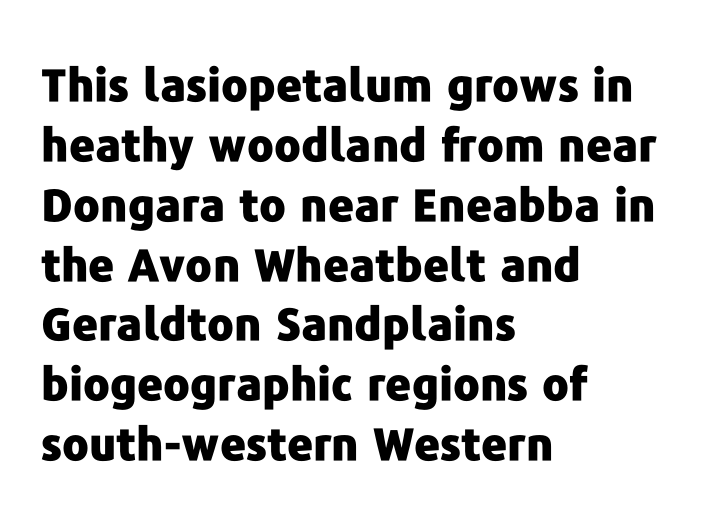
The image shows 45 px heavy sans-serif type, upright; set left-aligned, normal line spacing (1.33x), normal letter spacing, not underlined; low stroke contrast and a medium x-height.
